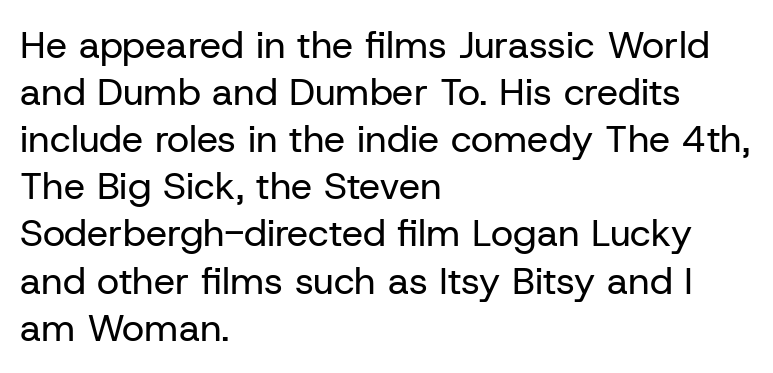
The image shows 38 px regular-weight sans-serif type, upright; set left-aligned, line spacing 1.24x, normal letter spacing, not underlined; low stroke contrast and a medium x-height.
